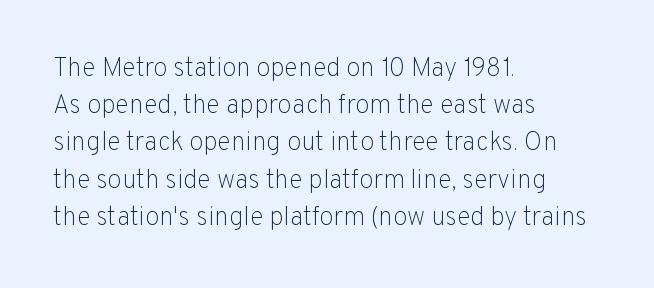
The image shows 26 px text type, upright; set left-aligned, normal line spacing (1.43x), normal letter spacing, not underlined.
